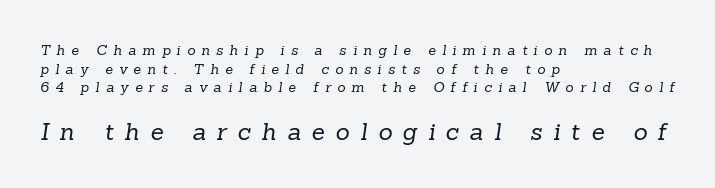
Q: Is the text bold? A: No.
Q: Is the text underlined? A: No.
Q: How is the paragraph aligned? A: Left-aligned.
Q: Is the spacing between letters normal or unusually wide? A: Unusually wide.
Q: Is the spacing between lines tight, normal or loose? A: Normal.
Q: Which block of text is set in a larger size, the first (top) or the second (bottom)? A: The second (bottom) one.
